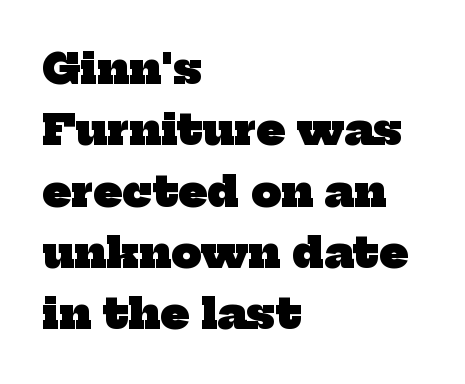
{"serif": "yes", "bold": "yes", "weight": "heavy", "width": "normal", "stroke_contrast": "low", "x_height": "medium", "monospaced": "no", "underline": "no", "align": "left", "line_spacing": "normal", "line_spacing_ratio": 1.46, "letter_spacing": "normal", "letter_spacing_em": 0.0, "glyph_px": 42}
